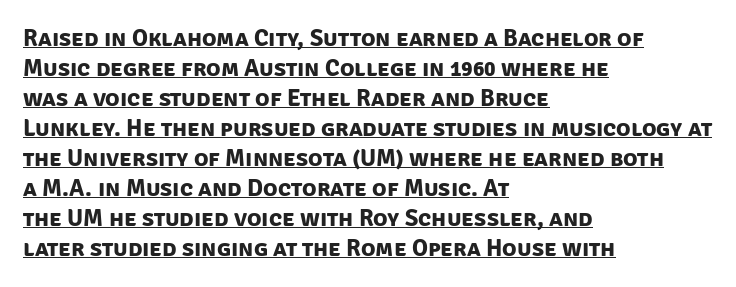
The image shows 24 px bold type; set left-aligned, normal line spacing (1.25x), normal letter spacing, underlined.
